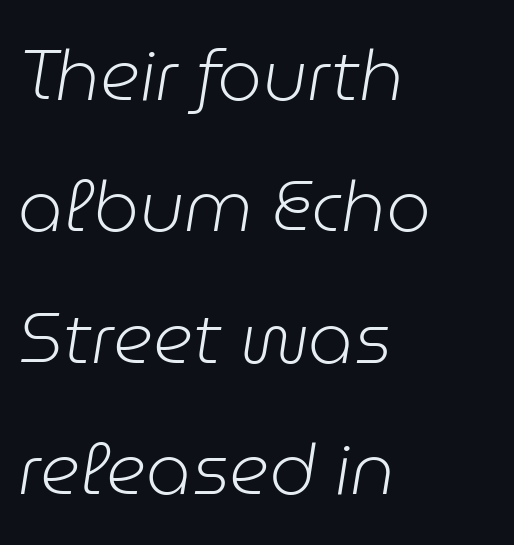
The image shows 71 px light type, italic (leaning right); set left-aligned, line spacing 1.85x, normal letter spacing, not underlined; low stroke contrast and a medium x-height.
